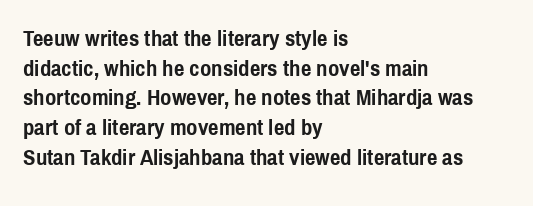
Q: Is the text bold? A: Yes.
Q: Is the text italic (slanted)? A: No, it is upright.
Q: Is the text underlined? A: No.
Q: How is the paragraph aligned? A: Left-aligned.
Q: Is the spacing between letters normal or unusually wide? A: Normal.
Q: Is the spacing between lines tight, normal or loose? A: Normal.
